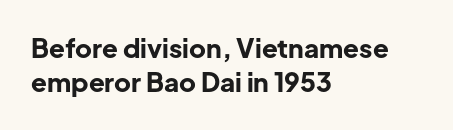
The image shows 26 px bold type, upright; set left-aligned, normal line spacing (1.31x), normal letter spacing, not underlined.
